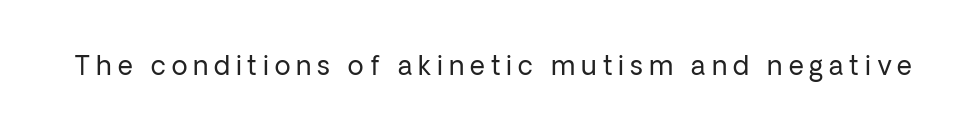
The image shows 26 px text type, upright; set unusually wide letter spacing (+0.23 em), not underlined.
